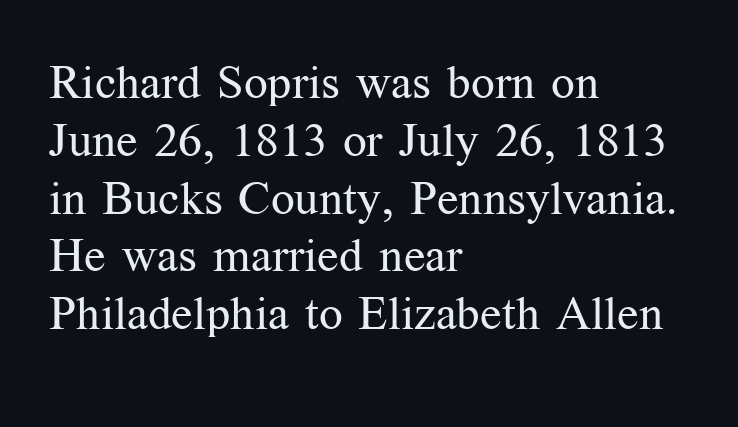
Q: Is the text bold? A: No.
Q: Is the text italic (slanted)? A: No, it is upright.
Q: Is the typeface a serif or a sans-serif typeface? A: Serif.
Q: Is the text underlined? A: No.
Q: How is the paragraph aligned? A: Left-aligned.
Q: Is the spacing between letters normal or unusually wide? A: Normal.
Q: Width (condensed, normal, or wide)? A: Normal.
Q: Stroke contrast? A: Medium.
Q: x-height? A: Medium.
Q: Monospaced? A: No.
